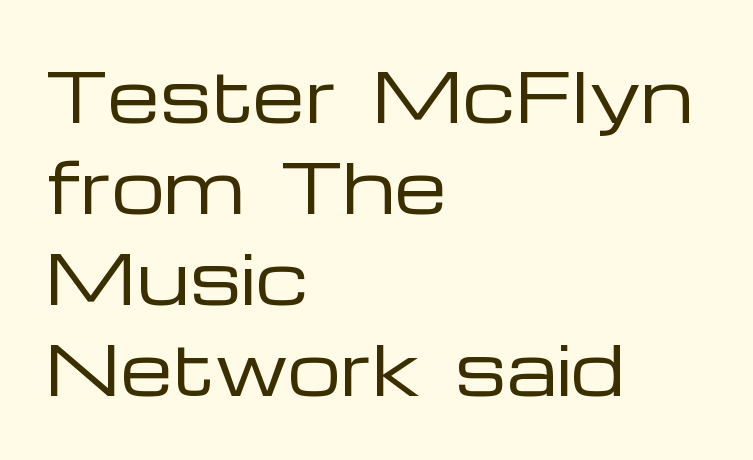
{"serif": "no", "italic": "no", "bold": "no", "weight": "regular", "width": "wide", "stroke_contrast": "low", "x_height": "medium", "monospaced": "no", "underline": "no", "align": "left", "line_spacing": "normal", "line_spacing_ratio": 1.36, "letter_spacing": "normal", "letter_spacing_em": 0.0, "glyph_px": 67}
